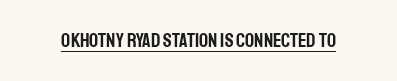
{"italic": "no", "underline": "yes", "letter_spacing": "normal", "letter_spacing_em": 0.0, "glyph_px": 20}
